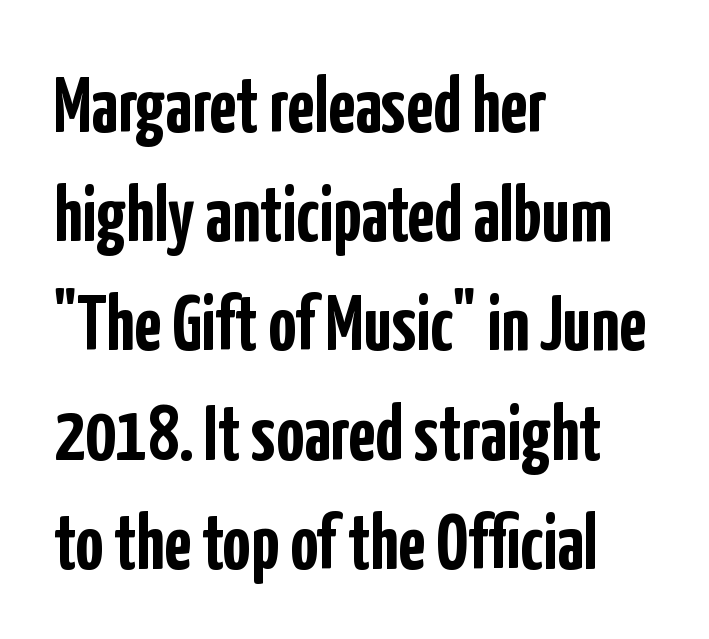
Evenly set lines give the paragraph a standard silhouette. Lines of text with bare space underneath. Nope, no serifs anywhere on these letters. The paragraph shown leans on its left margin.
